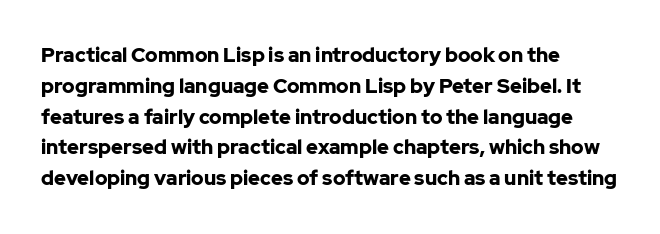
{"italic": "no", "bold": "yes", "underline": "no", "align": "left", "line_spacing": "normal", "line_spacing_ratio": 1.54, "letter_spacing": "normal", "letter_spacing_em": 0.0, "glyph_px": 20}
